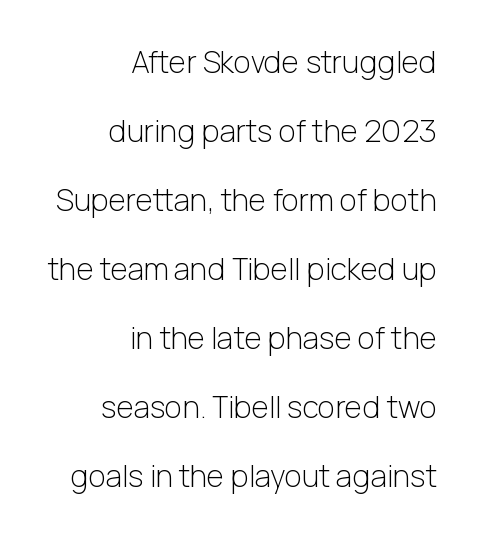
The vertical gap from one line to the next is large. The paragraph shown leans on its right margin. Bare-footed words on every line. Glyph-to-glyph distance matches everyday printed text. The typesetting does not lean heavy: it is not bold. You can tell it's not italic because the verticals are truly vertical.
